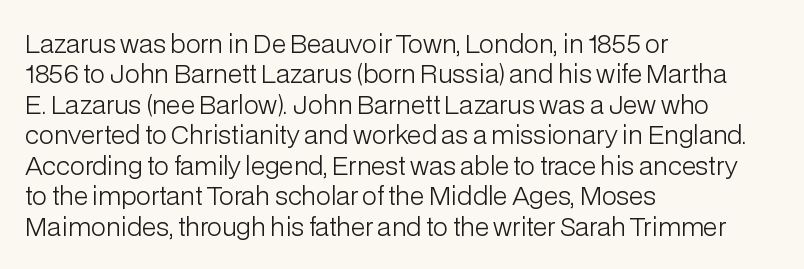
{"italic": "no", "bold": "no", "underline": "no", "align": "left", "line_spacing_ratio": 1.22, "letter_spacing": "normal", "letter_spacing_em": 0.0, "glyph_px": 25}
